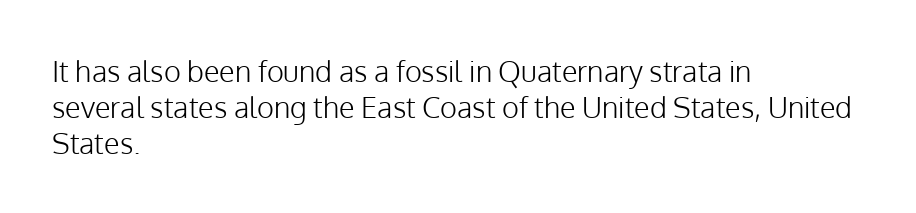
{"serif": "no", "italic": "no", "bold": "no", "weight": "light", "width": "normal", "stroke_contrast": "low", "x_height": "medium", "monospaced": "no", "underline": "no", "align": "left", "line_spacing_ratio": 1.24, "letter_spacing": "normal", "letter_spacing_em": 0.0, "glyph_px": 29}
